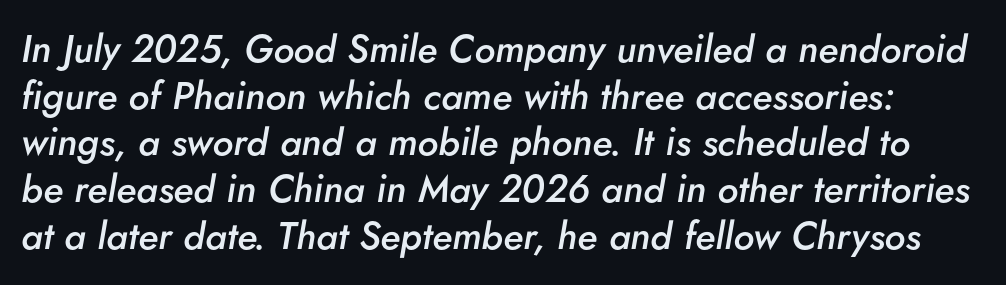
Q: Is the text bold? A: Semi-bold.
Q: Is the text italic (slanted)? A: Yes, it leans right by about 5 degrees.
Q: Is the text underlined? A: No.
Q: Is the spacing between letters normal or unusually wide? A: Normal.
Q: Width (condensed, normal, or wide)? A: Normal.
Q: Stroke contrast? A: Low.
Q: x-height? A: Small.
Q: Monospaced? A: No.
